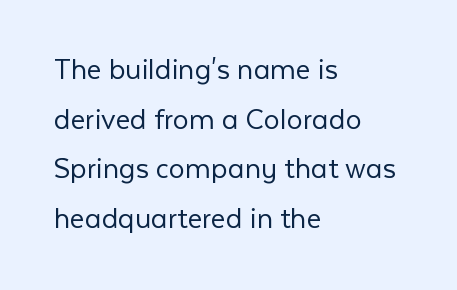
{"serif": "no", "italic": "no", "bold": "no", "weight": "light", "width": "normal", "stroke_contrast": "low", "x_height": "medium", "monospaced": "no", "underline": "no", "align": "left", "line_spacing": "normal", "line_spacing_ratio": 1.55, "letter_spacing": "normal", "letter_spacing_em": 0.0, "glyph_px": 32}
